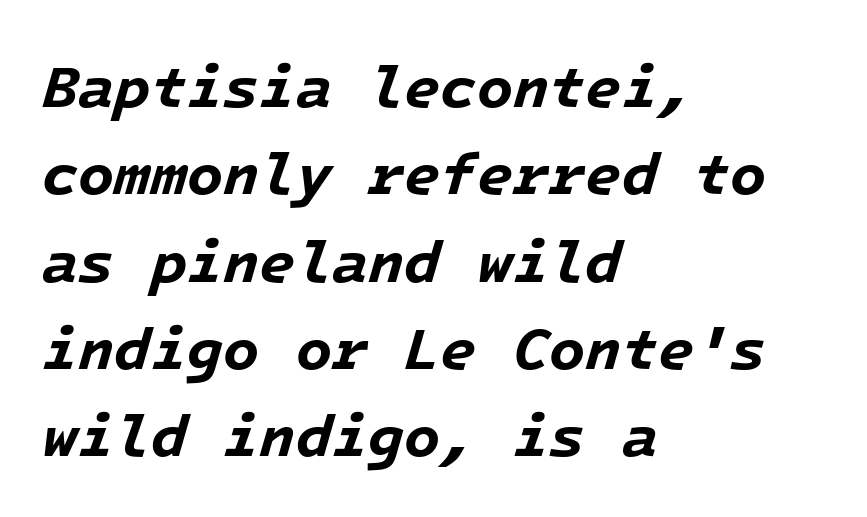
The vertical gap from one line to the next is medium. These lines are rendered in a fixed-pitch font. Tall strokes in this sample are angled rather than plumb. Letters rest on an invisible, unmarked baseline. The ragged edge is on the right, which tells us the setting is flush left. The letters sit at their default tracking, neither squeezed nor spread.
